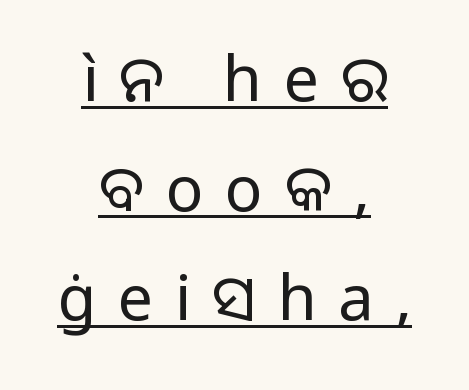
{"serif": "no", "italic": "no", "bold": "no", "weight": "regular", "width": "normal", "stroke_contrast": "low", "x_height": "medium", "monospaced": "no", "underline": "yes", "align": "center", "line_spacing_ratio": 1.74, "letter_spacing": "wide", "letter_spacing_em": 0.34, "glyph_px": 63}
